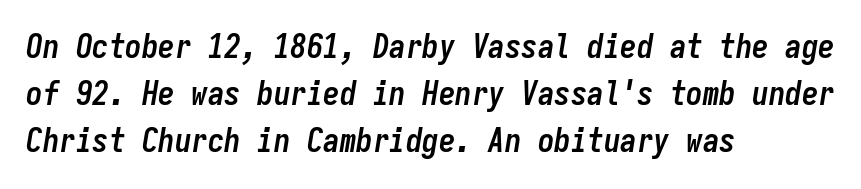
Q: Is the text bold? A: Yes.
Q: Is the text italic (slanted)? A: Yes, it leans right by about 9 degrees.
Q: Is the text underlined? A: No.
Q: How is the paragraph aligned? A: Left-aligned.
Q: Is the spacing between letters normal or unusually wide? A: Normal.
Q: Is the spacing between lines tight, normal or loose? A: Normal.
Q: Width (condensed, normal, or wide)? A: Condensed.
Q: Stroke contrast? A: Low.
Q: x-height? A: Medium.
Q: Monospaced? A: Yes.
